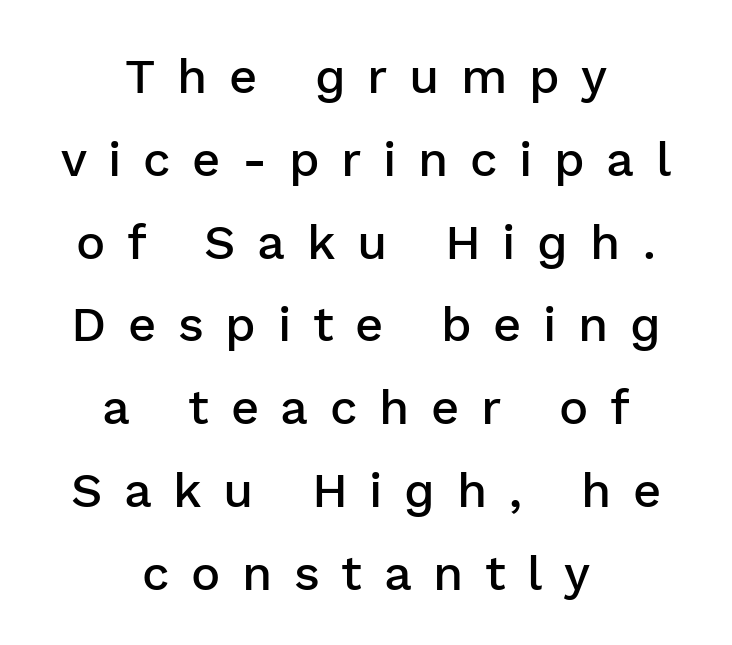
Reading down the column, the eye jumps a familiar distance to each next line. The lines are quadded center. Spacing between characters has been opened up far beyond the box default. The rendering uses natural spacing where letterforms have individual widths. This is the regular roman posture of the typeface. The rendering shows plain stroke endings on the letterforms — a sans-serif design.
